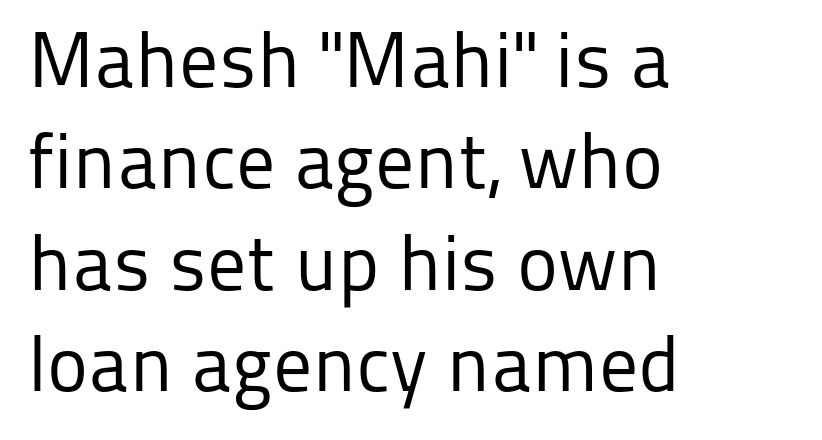
The image shows 78 px regular-weight sans-serif type, upright; set left-aligned, normal line spacing (1.3x), normal letter spacing, not underlined; low stroke contrast and a medium x-height.
